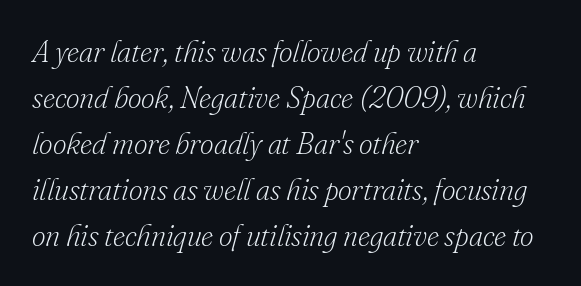
This sample has the flowing, uneven cadence of proportional lettering. The axis of the letterforms is tilted away from vertical. The type family on display is of the serif kind. Compared with typical body copy, the letter spacing here is the same.
